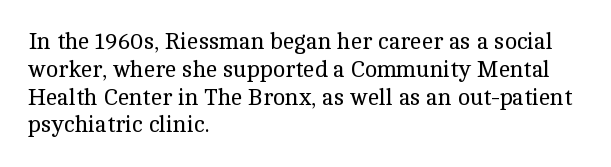
Italic: no, the glyphs are upright roman. Typeset ragged right — the left edge is the straight one. The gaps between neighbouring characters are ordinary and unremarkable. No letter is thick-stroked: the sample isn't bold. Lines of text with bare space underneath.
